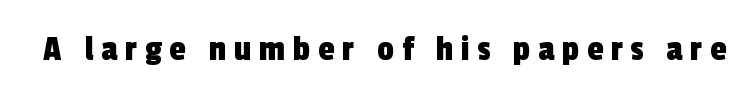
{"serif": "no", "width": "condensed", "x_height": "medium", "monospaced": "no", "underline": "no", "letter_spacing": "wide", "letter_spacing_em": 0.21, "glyph_px": 37}
